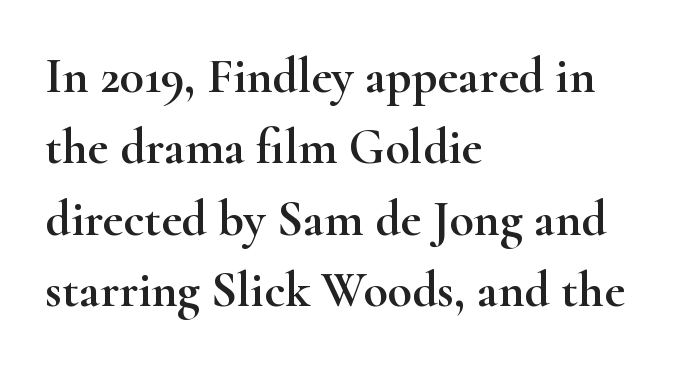
Q: Is the text italic (slanted)? A: No, it is upright.
Q: Is the typeface a serif or a sans-serif typeface? A: Serif.
Q: Is the text underlined? A: No.
Q: How is the paragraph aligned? A: Left-aligned.
Q: Is the spacing between letters normal or unusually wide? A: Normal.
Q: Is the spacing between lines tight, normal or loose? A: Normal.
Q: Width (condensed, normal, or wide)? A: Wide.
Q: Stroke contrast? A: High.
Q: x-height? A: Small.
Q: Monospaced? A: No.
